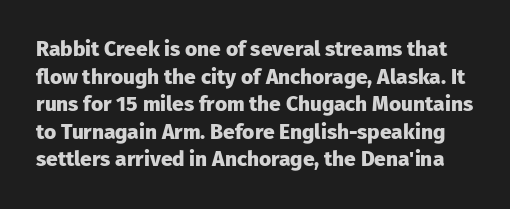
{"italic": "no", "bold": "yes", "underline": "no", "line_spacing": "normal", "line_spacing_ratio": 1.31, "letter_spacing": "normal", "letter_spacing_em": 0.0, "glyph_px": 21}
